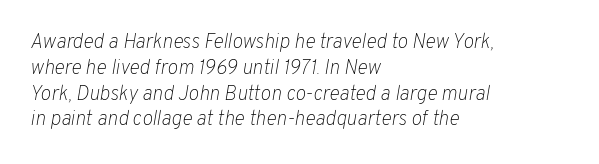
The image shows 20 px text type, italic (leaning right); set left-aligned, normal line spacing (1.29x), normal letter spacing, not underlined.
